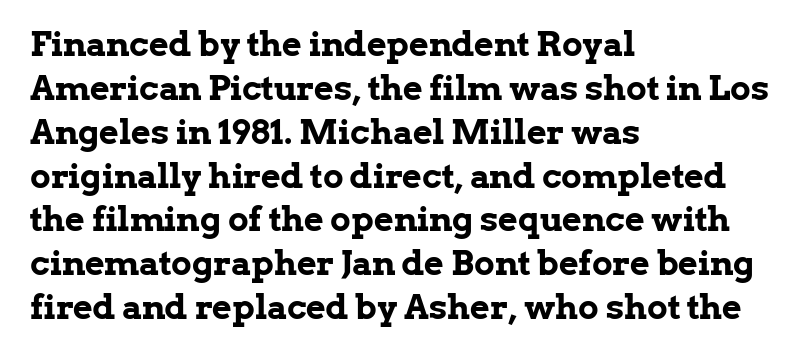
Lines of text with bare space underneath. Little horizontal feet cap the strokes, marking this as serif type. Look at the tracking — it's just the regular setting, nothing added. The passage shown is emphatically bold.
